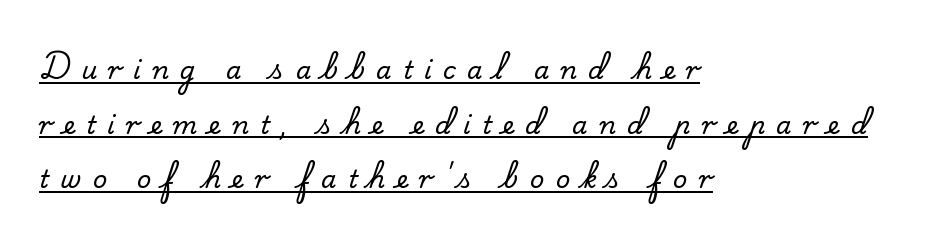
The image shows 25 px text type; set left-aligned, loose line spacing (2.19x), unusually wide letter spacing (+0.45 em), underlined.
